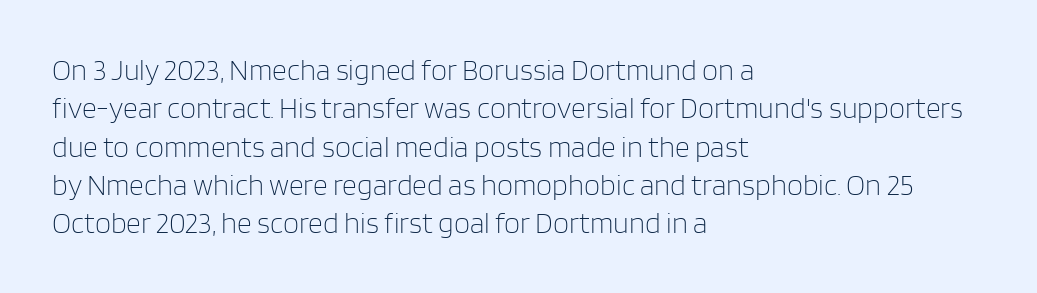
Honestly, the row spacing looks completely unremarkable. Any mark beneath the type? The region is blank. Do the letters lean? They stand straight. The tracking reads as untouched default to a designer's eye. Does the copy run flush right? No — it runs flush left.
